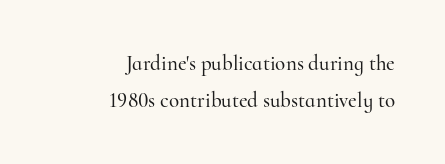
Short note: letters normally spaced. If you drew a ruler down the right edge, every line would touch it. A bare baseline throughout the passage. When letters stand straight like this, we call the style roman or upright.
